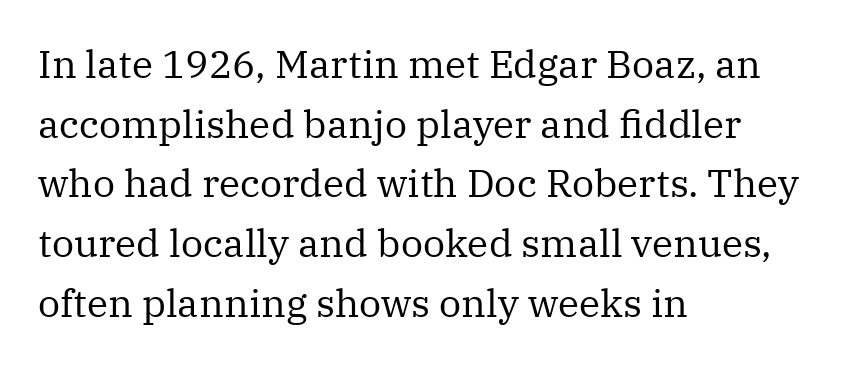
{"serif": "yes", "italic": "no", "bold": "no", "weight": "regular", "width": "normal", "stroke_contrast": "medium", "x_height": "medium", "monospaced": "no", "underline": "no", "align": "left", "line_spacing": "normal", "line_spacing_ratio": 1.53, "letter_spacing": "normal", "letter_spacing_em": 0.0, "glyph_px": 39}
